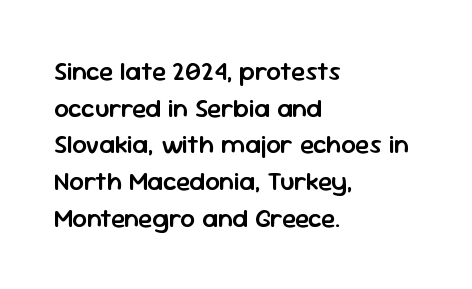
Every row of glyphs begins at an identical x-position on the left. Summary of weight: moderately heavy, a semibold. Evenly set lines give the paragraph a standard silhouette. In terms of letterspacing, this is plain default setting. When letters stand straight like this, we call the style roman or upright. The gap between lines stays unmarked.
